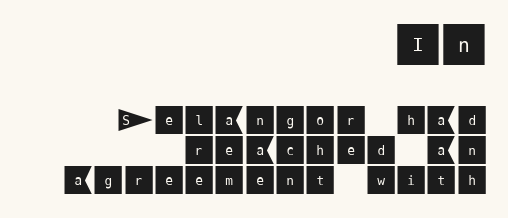
{"serif": "no", "italic": "no", "width": "normal", "stroke_contrast": "medium", "x_height": "large", "underline": "no", "align": "right", "line_spacing": "tight", "line_spacing_ratio": 0.97, "letter_spacing": "normal", "letter_spacing_em": 0.0, "larger_block": "first", "size_ratio": 1.52, "glyph_px": 47}
